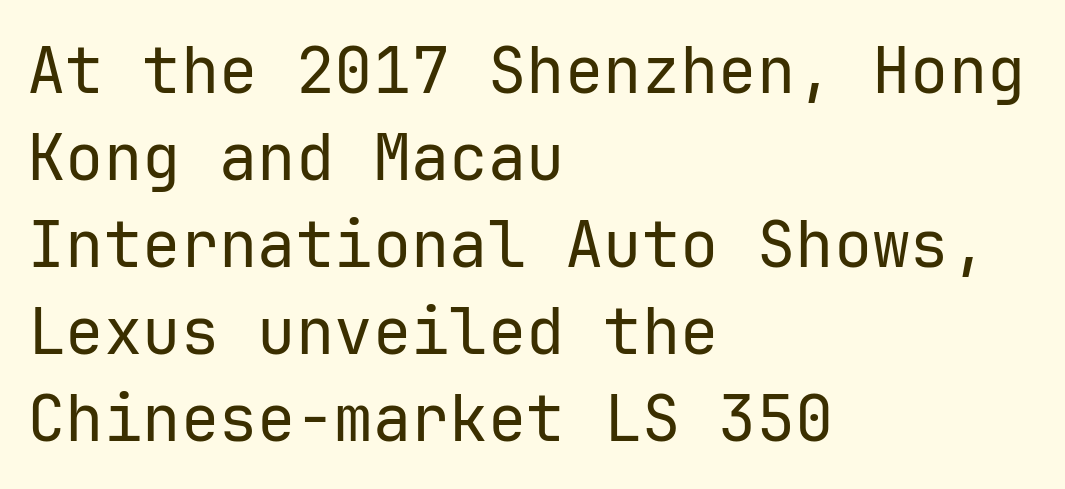
The image shows 64 px regular-weight sans-serif type, upright, monospaced; set left-aligned, normal line spacing (1.36x), normal letter spacing, not underlined; low stroke contrast and a medium x-height.
